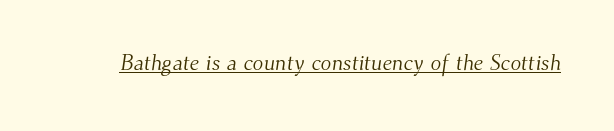
{"bold": "no", "underline": "yes", "letter_spacing": "normal", "letter_spacing_em": 0.0, "glyph_px": 22}
